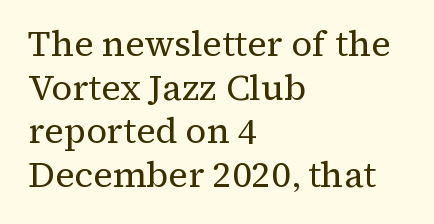
{"serif": "yes", "italic": "no", "bold": "no", "weight": "regular", "width": "normal", "stroke_contrast": "medium", "x_height": "medium", "monospaced": "no", "underline": "no", "align": "left", "line_spacing_ratio": 1.21, "letter_spacing": "normal", "letter_spacing_em": 0.0, "glyph_px": 36}
